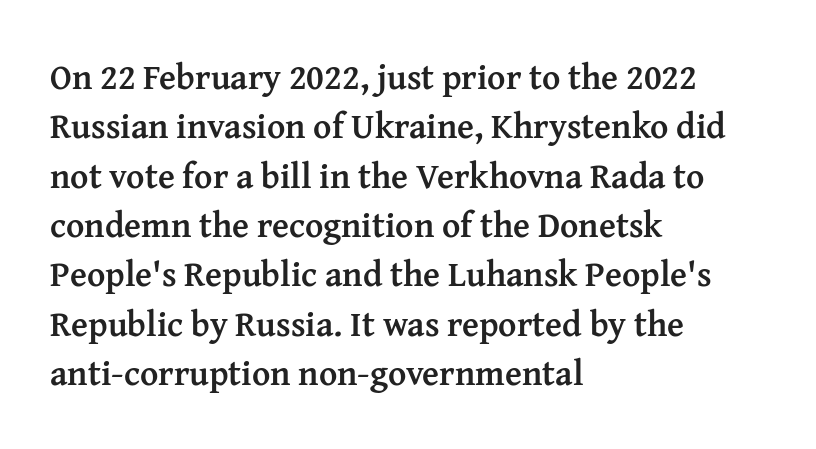
The image shows 35 px semibold serif type, upright; set left-aligned, normal line spacing (1.41x), normal letter spacing, not underlined; medium stroke contrast and a medium x-height.
